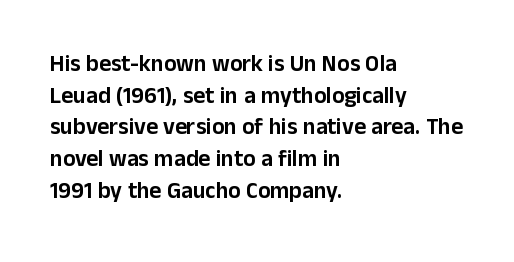
{"italic": "no", "underline": "no", "align": "left", "line_spacing": "normal", "line_spacing_ratio": 1.38, "letter_spacing": "normal", "letter_spacing_em": 0.0, "glyph_px": 23}
